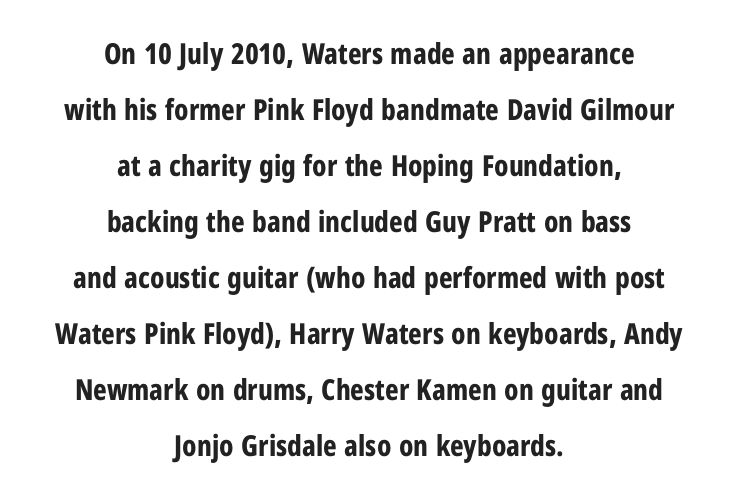
{"serif": "no", "italic": "no", "bold": "yes", "weight": "bold", "width": "condensed", "stroke_contrast": "low", "x_height": "medium", "monospaced": "no", "underline": "no", "align": "center", "line_spacing": "loose", "line_spacing_ratio": 1.93, "letter_spacing": "normal", "letter_spacing_em": 0.0, "glyph_px": 29}
